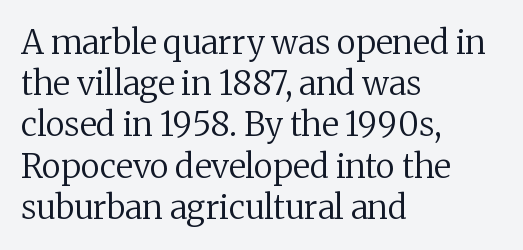
Q: Is the text bold? A: No.
Q: Is the text italic (slanted)? A: No, it is upright.
Q: Is the typeface a serif or a sans-serif typeface? A: Serif.
Q: Is the text underlined? A: No.
Q: How is the paragraph aligned? A: Left-aligned.
Q: Is the spacing between letters normal or unusually wide? A: Normal.
Q: Is the spacing between lines tight, normal or loose? A: Normal.
Q: Width (condensed, normal, or wide)? A: Normal.
Q: Stroke contrast? A: Medium.
Q: x-height? A: Medium.
Q: Monospaced? A: No.
